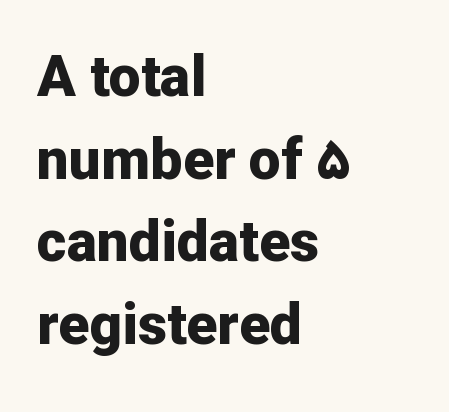
Notice how descenders clear the ascenders below comfortably — that's standard leading. No italicization has been applied; the sample stays upright. The glyphs have the mass of a bold cut. Rule under the text: the space is simply empty. Observe the absence of serifs on each vertical stroke in this sample. The passage shown is typed in a proportional face where columns would drift.
